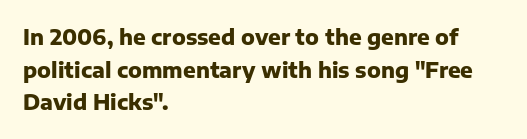
The rendering anchors every line to the left-hand side. In terms of posture, this sample is upright. This sample uses plain, unmodified letter spacing. The gap between lines stays unmarked.
